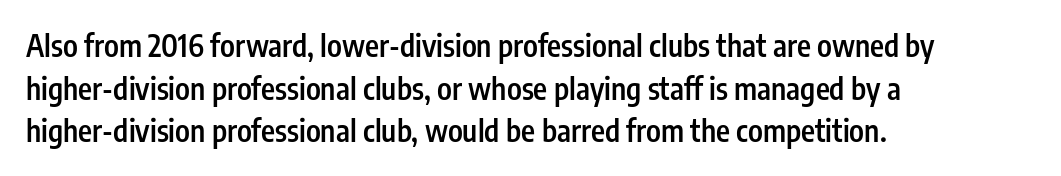
Leftover space on each line is placed entirely after the last word. Looks like regular typesetting: each glyph gets only the width it needs. Descenders hang freely into open space. The font is running at a semibold setting, under full bold.
